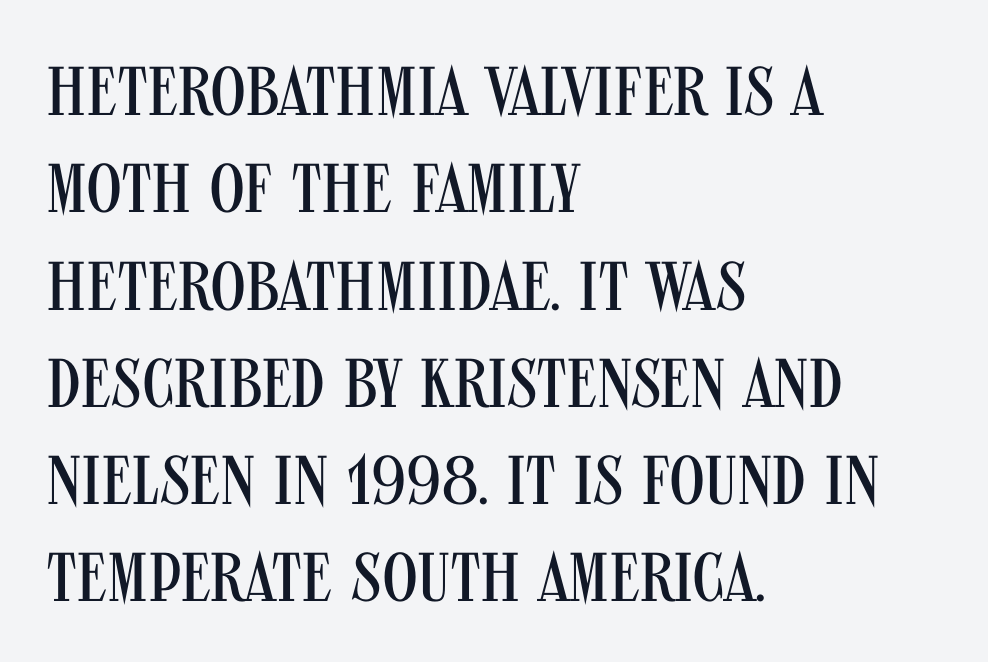
Q: Is the text bold? A: No.
Q: Is the text italic (slanted)? A: No, it is upright.
Q: Is the typeface a serif or a sans-serif typeface? A: Sans-serif.
Q: Is the text underlined? A: No.
Q: How is the paragraph aligned? A: Left-aligned.
Q: Is the spacing between letters normal or unusually wide? A: Normal.
Q: Is the spacing between lines tight, normal or loose? A: Normal.
Q: Width (condensed, normal, or wide)? A: Condensed.
Q: Stroke contrast? A: Medium.
Q: x-height? A: Large.
Q: Monospaced? A: No.
